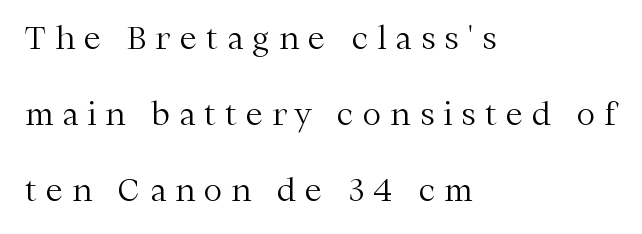
This sample uses an upright cut, with every glyph sitting square on the baseline. Substantial extra tracking has been applied to these lines. Descenders hang freely into open space. Summary of weight: not heavy and not bold. Horizontally, the lines are justified to the leading edge only.
